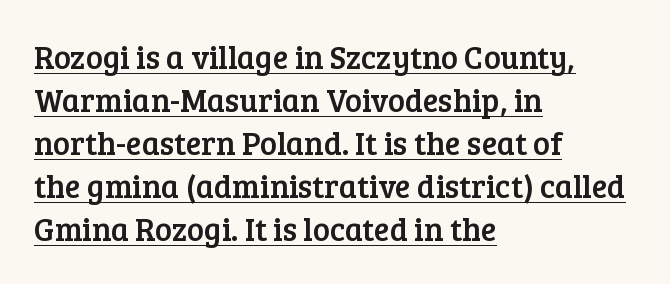
Q: Is the text italic (slanted)? A: No, it is upright.
Q: Is the typeface a serif or a sans-serif typeface? A: Serif.
Q: Is the text underlined? A: Yes.
Q: How is the paragraph aligned? A: Left-aligned.
Q: Is the spacing between letters normal or unusually wide? A: Normal.
Q: Is the spacing between lines tight, normal or loose? A: Normal.
Q: Width (condensed, normal, or wide)? A: Normal.
Q: Stroke contrast? A: Low.
Q: x-height? A: Medium.
Q: Monospaced? A: No.
